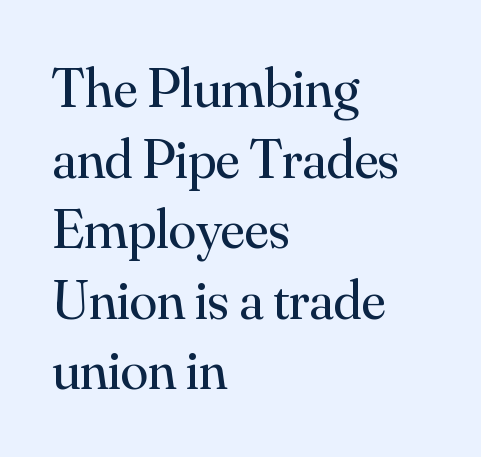
You could not count columns in this text — the font is proportionally spaced. How would I describe the line gaps? Plain and ordinary. Does extra space separate the letters? No, they use regular spacing. If you drew a line through each stem, it would be perfectly vertical.
